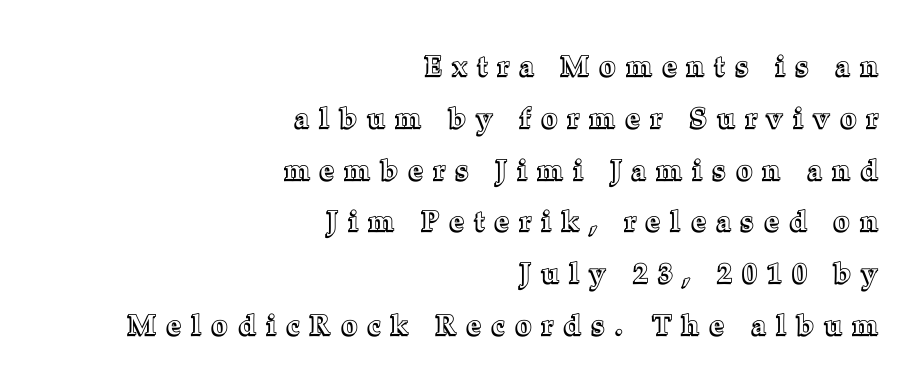
The typesetter chose a ragged-left arrangement here. The words here are not underlined. This rendering widens character spacing well past its baseline value. When letters stand straight like this, we call the style roman or upright. Looks like regular typesetting: each glyph gets only the width it needs.
